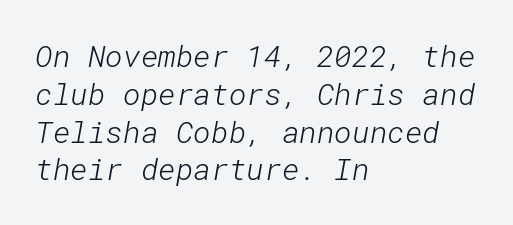
The image shows 30 px light sans-serif type; set left-aligned, normal line spacing (1.26x), normal letter spacing, not underlined; low stroke contrast and a medium x-height.
